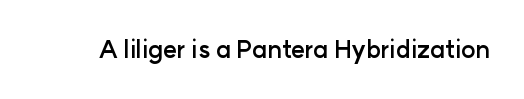
The image shows 24 px bold type, upright; set normal letter spacing, not underlined.
